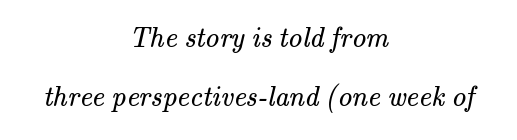
The typesetter chose a symmetrical, centered arrangement here. Inter-character spacing is left at the font's built-in metrics. No word sits above an underline. Character widths vary here, with narrow letters taking less room than wide ones.
